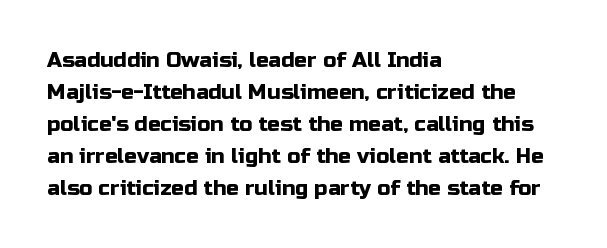
The image shows 21 px text type, upright; set left-aligned, normal line spacing (1.52x), normal letter spacing, not underlined.
